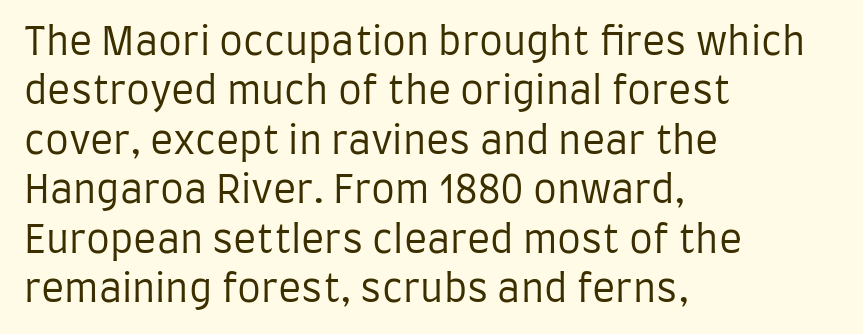
{"serif": "no", "italic": "no", "bold": "no", "weight": "regular", "width": "condensed", "stroke_contrast": "low", "x_height": "large", "monospaced": "no", "underline": "no", "align": "left", "line_spacing": "normal", "line_spacing_ratio": 1.3, "letter_spacing": "normal", "letter_spacing_em": 0.0, "glyph_px": 38}
